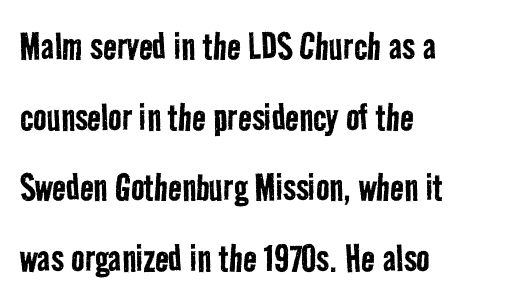
Is this a fixed-width face? No — the glyphs have proportional, varying widths. Leading matches the norm, producing a regular column. Ink coverage per letter is moderate at most. Clear beneath every line of the passage. Regarding serifs, this sample does without them.
